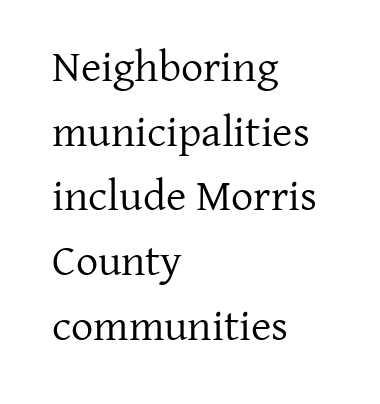
In terms of posture, this sample is upright. Character widths vary here, with narrow letters taking less room than wide ones. The letterforms sit shoulder to shoulder at normal distance. Nobody drew a line under any word here.
